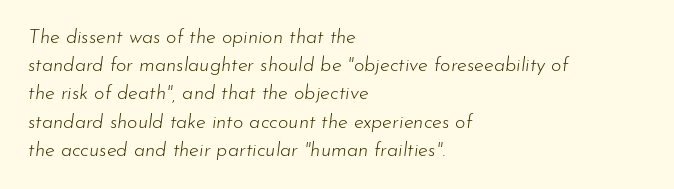
The image shows 20 px text type, italic (leaning right); set left-aligned, normal line spacing (1.41x), normal letter spacing, not underlined.
